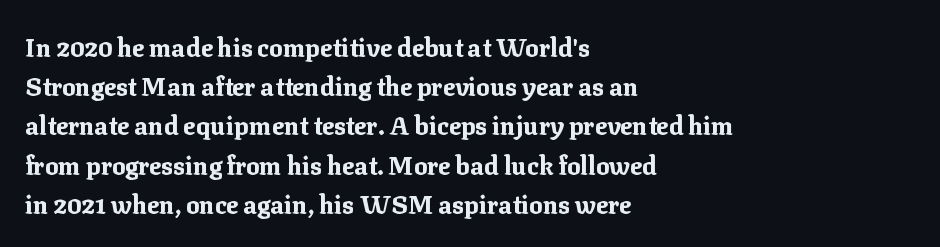
There is no visible air inserted between adjacent glyphs. This sample is left-justified, so line endings fall wherever the words run out. Normally led — the rows are evenly, conventionally spaced. The lettering holds an erect, upright posture throughout.
